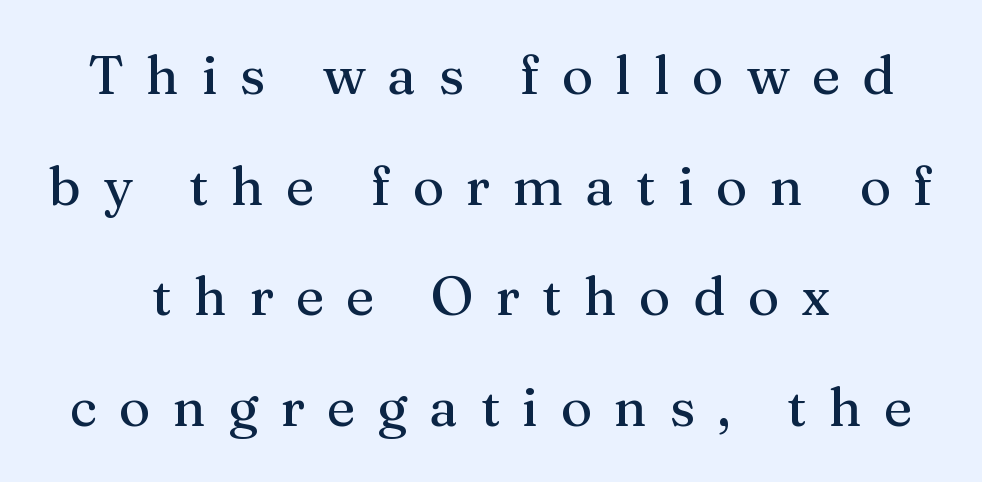
{"serif": "yes", "italic": "no", "width": "normal", "stroke_contrast": "medium", "x_height": "medium", "monospaced": "no", "underline": "no", "align": "center", "line_spacing": "loose", "line_spacing_ratio": 2.05, "letter_spacing": "wide", "letter_spacing_em": 0.41, "glyph_px": 54}
